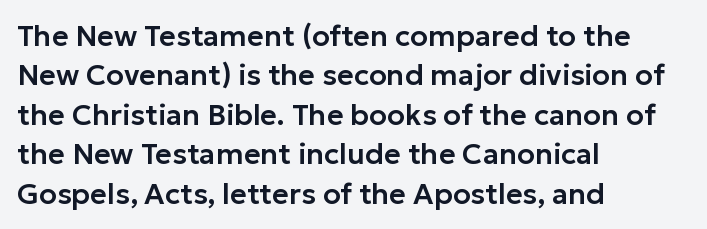
Visually the block forms a straight wall on the left and a jagged coastline on the right. How are the letters spaced? Ordinarily, with no added tracking. The font family rendered here belongs to the sans-serif group. Upright lettering throughout. Underlining? Definitely not there. Compared with typical paragraphs, the rows here are spaced about the same.
